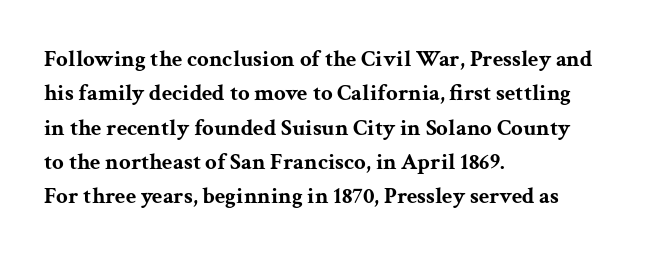
Q: Is the text bold? A: Yes.
Q: Is the text italic (slanted)? A: No, it is upright.
Q: Is the text underlined? A: No.
Q: How is the paragraph aligned? A: Left-aligned.
Q: Is the spacing between letters normal or unusually wide? A: Normal.
Q: Is the spacing between lines tight, normal or loose? A: Normal.
